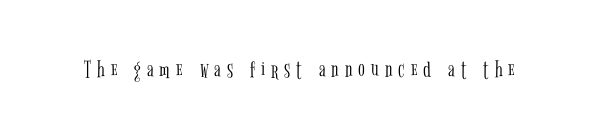
Q: Is the text bold? A: No.
Q: Is the text italic (slanted)? A: No, it is upright.
Q: Is the text underlined? A: No.
Q: Is the spacing between letters normal or unusually wide? A: Unusually wide.
